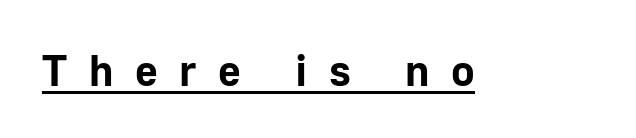
The letterforms stand isolated, each surrounded by extra space. A baseline rule has been typeset under these characters. The lettering stays uniformly vertical, giving the passage a roman look. These lines are rendered in a variable-pitch font. The rendering uses a bold face; every stroke is thick and dark. Examine the stroke ends and you'll find no serifs.
